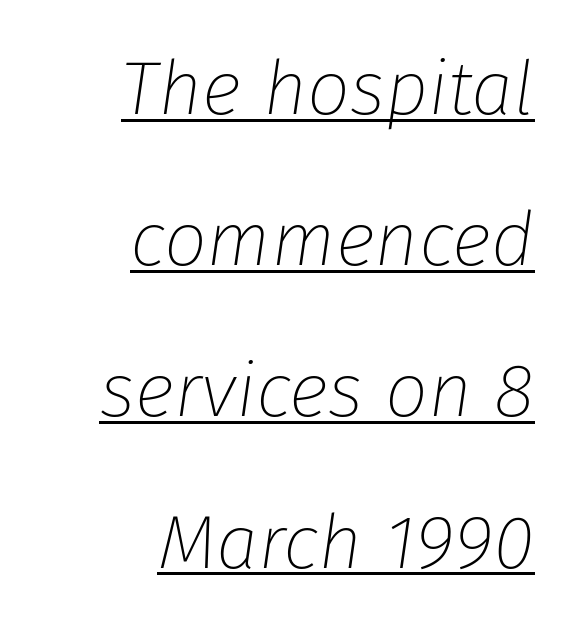
Q: Is the text bold? A: No.
Q: Is the text italic (slanted)? A: Yes, it leans right by about 8 degrees.
Q: Is the text underlined? A: Yes.
Q: How is the paragraph aligned? A: Right-aligned.
Q: Is the spacing between letters normal or unusually wide? A: Normal.
Q: Is the spacing between lines tight, normal or loose? A: Loose.
Q: Width (condensed, normal, or wide)? A: Normal.
Q: Stroke contrast? A: Low.
Q: x-height? A: Medium.
Q: Monospaced? A: No.
